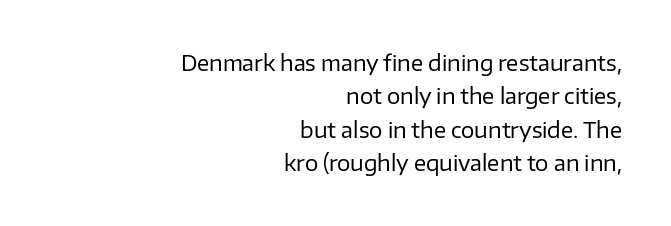
The image shows 21 px text type, upright; set right-aligned, normal line spacing (1.59x), normal letter spacing, not underlined.
